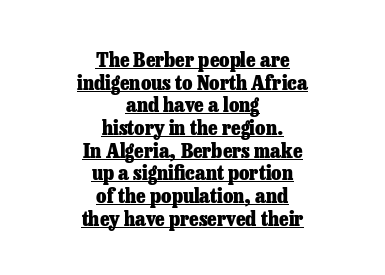
Posture: straight, roman, zero tilt. If you folded the block vertically in half, each line would mirror itself in length. Every word sits above its own underline. Leading is clearly below the norm, producing a dense column. In terms of weight, the rendering is a true, heavy bold. This sample uses plain, unmodified letter spacing.
